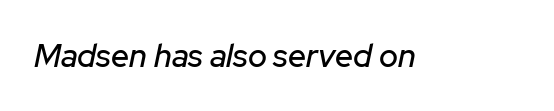
The image shows 32 px text type, italic (leaning right); set normal letter spacing, not underlined; low stroke contrast and a medium x-height.
